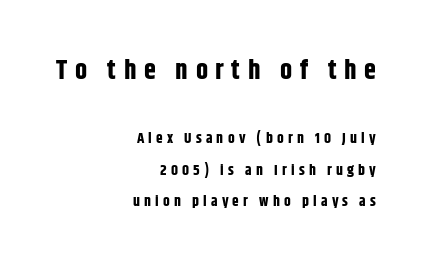
The earlier block is typeset at a bigger size than the later block. Teacher's note: observe the even right margin — that is flush-right alignment. The passage shown is emphatically bold. Summary of vertical rhythm: relaxed, with wide interline spacing. The lettering holds an erect, upright posture throughout.
